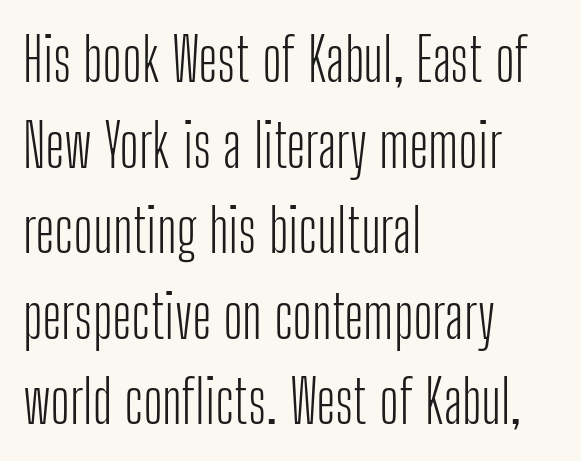
{"serif": "no", "italic": "no", "bold": "no", "weight": "light", "width": "condensed", "stroke_contrast": "low", "x_height": "medium", "monospaced": "no", "underline": "no", "align": "left", "line_spacing": "normal", "line_spacing_ratio": 1.45, "letter_spacing": "normal", "letter_spacing_em": 0.0, "glyph_px": 59}
